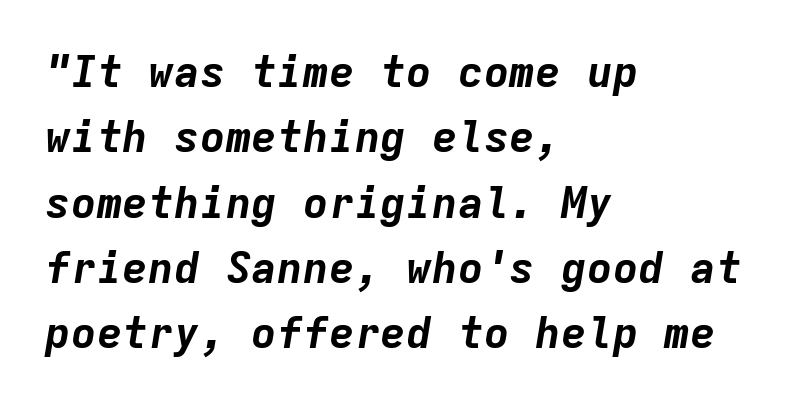
Q: Is the text bold? A: Yes.
Q: Is the text italic (slanted)? A: Yes, it leans right by about 9 degrees.
Q: Is the text underlined? A: No.
Q: How is the paragraph aligned? A: Left-aligned.
Q: Is the spacing between letters normal or unusually wide? A: Normal.
Q: Is the spacing between lines tight, normal or loose? A: Normal.
Q: Width (condensed, normal, or wide)? A: Normal.
Q: Stroke contrast? A: Low.
Q: x-height? A: Medium.
Q: Monospaced? A: Yes.
